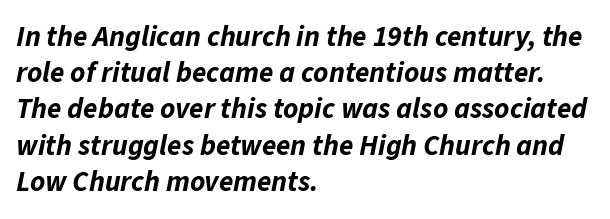
Q: Is the text bold? A: Yes.
Q: Is the text italic (slanted)? A: Yes, it leans right by about 11 degrees.
Q: Is the text underlined? A: No.
Q: How is the paragraph aligned? A: Left-aligned.
Q: Is the spacing between letters normal or unusually wide? A: Normal.
Q: Is the spacing between lines tight, normal or loose? A: Normal.
Q: Width (condensed, normal, or wide)? A: Normal.
Q: Stroke contrast? A: Low.
Q: x-height? A: Medium.
Q: Monospaced? A: No.
